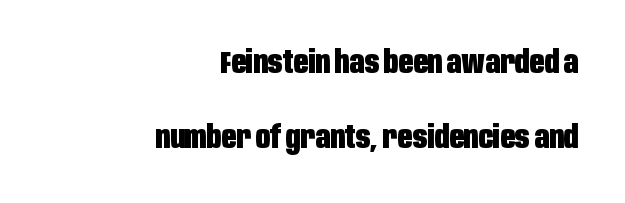
The image shows 32 px heavy, condensed sans-serif type, upright; set right-aligned, loose line spacing (2.33x), normal letter spacing, not underlined; low stroke contrast and a large x-height.
